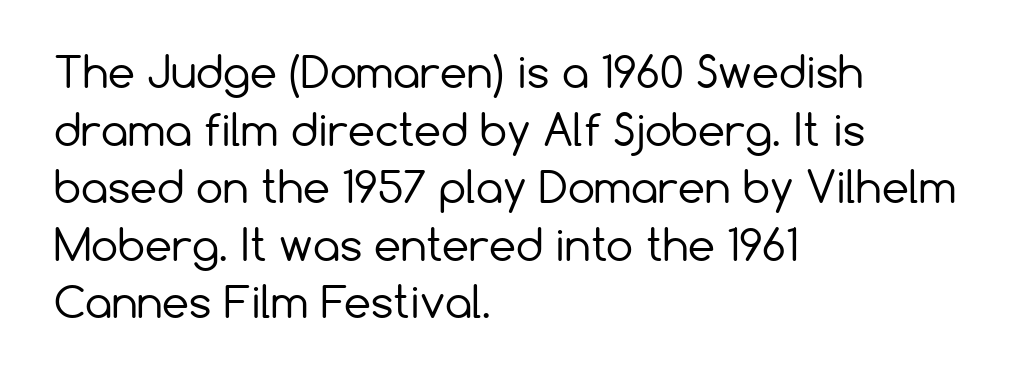
The text block is weighted toward the left margin, trailing off unevenly rightward. Glance below the letters and you will spot only blank space. Nothing heavy about these letters — not bold at all. Upright lettering throughout.
